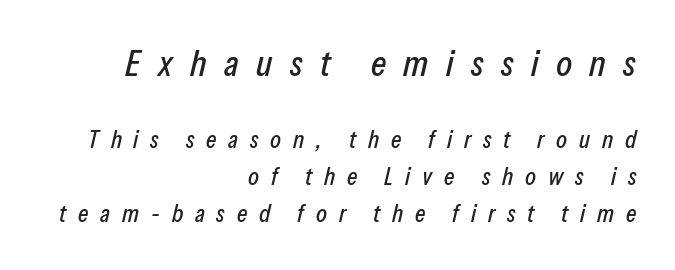
{"italic": "yes", "lean": "right", "slant_degrees": 13, "width": "condensed", "stroke_contrast": "low", "x_height": "medium", "monospaced": "no", "underline": "no", "align": "right", "line_spacing": "normal", "line_spacing_ratio": 1.48, "letter_spacing": "wide", "letter_spacing_em": 0.47, "larger_block": "first", "size_ratio": 1.48, "glyph_px": 37}
